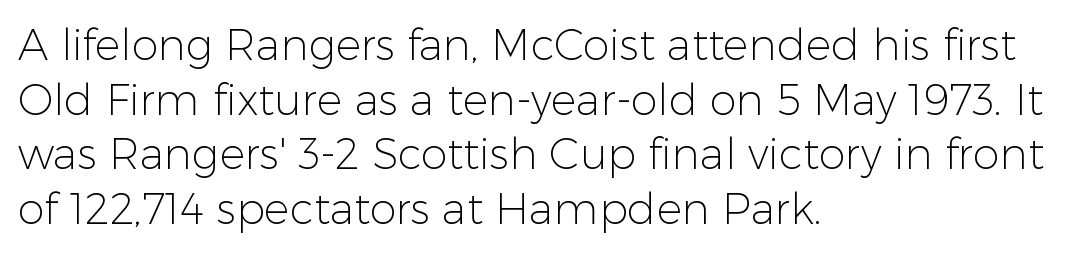
A classic flush-left, rag-right setting is used for this passage. Underline: absent. Stem width sits at or under what a default text font uses. Each letter keeps its own natural width here, so spacing adapts to shape. Serifs: no, the terminals of the letterforms are clean. One glance says typical: line gaps are just what's usual.
